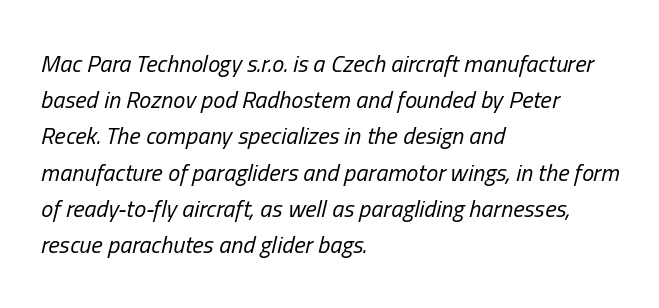
Q: Is the text bold? A: No.
Q: Is the text italic (slanted)? A: Yes, it leans right by about 13 degrees.
Q: Is the text underlined? A: No.
Q: How is the paragraph aligned? A: Left-aligned.
Q: Is the spacing between letters normal or unusually wide? A: Normal.
Q: Is the spacing between lines tight, normal or loose? A: Normal.
